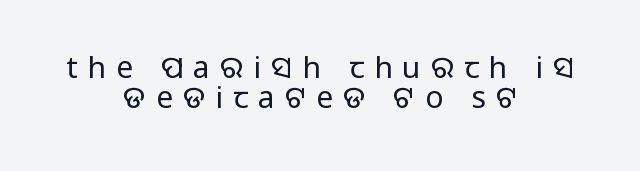
The image shows 30 px regular-weight sans-serif type, upright; set centered, tight line spacing (0.99x), unusually wide letter spacing (+0.34 em), not underlined; low stroke contrast and a large x-height.
